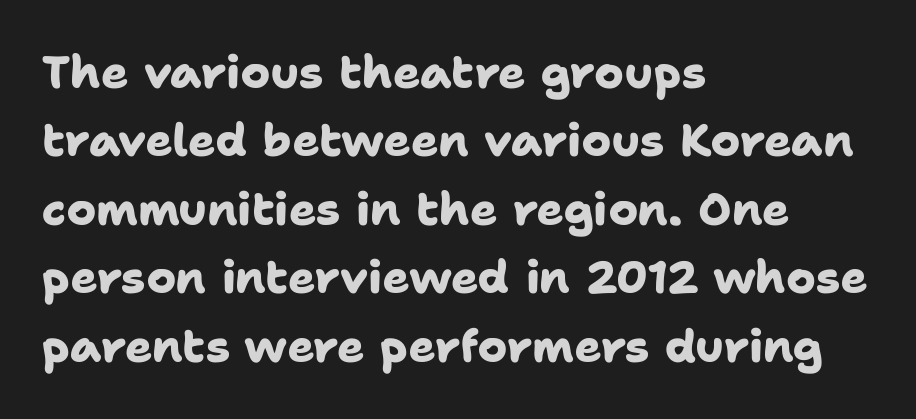
The image shows 45 px heavy sans-serif type; set left-aligned, normal line spacing (1.52x), normal letter spacing, not underlined; low stroke contrast and a medium x-height.
